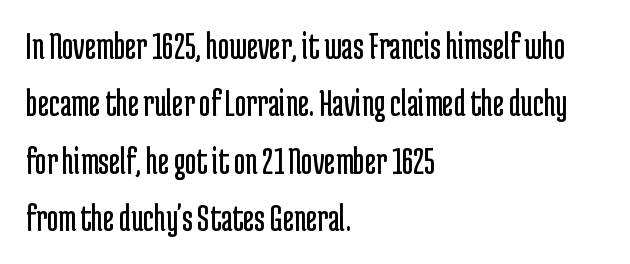
The area under the type is left untouched. Rows of type keep a routine distance in the vertical direction. Tall strokes in this sample are plumb rather than angled. These lines are rendered in a variable-pitch font. Observe the absence of serifs on each vertical stroke in this sample. Caption: face not bold, strokes unweighted.
